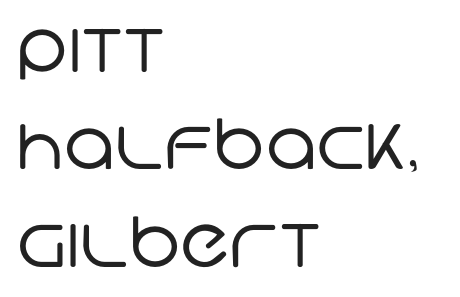
{"serif": "no", "bold": "no", "weight": "regular", "width": "normal", "stroke_contrast": "low", "x_height": "large", "monospaced": "no", "underline": "no", "align": "left", "line_spacing": "normal", "line_spacing_ratio": 1.41, "letter_spacing": "normal", "letter_spacing_em": 0.0, "glyph_px": 69}
